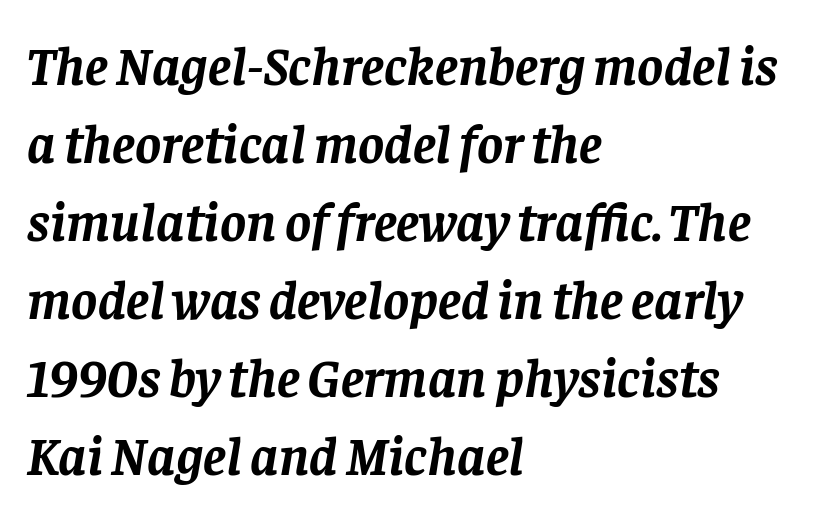
The image shows 55 px semibold serif type, italic (leaning right); set left-aligned, normal line spacing (1.42x), normal letter spacing, not underlined; low stroke contrast and a large x-height.
